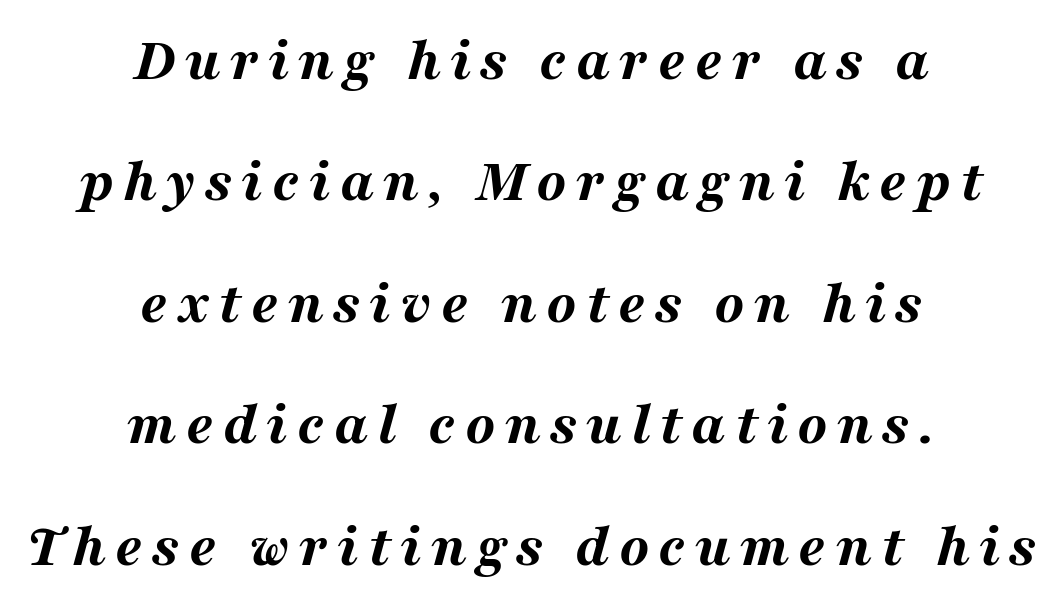
The image shows 61 px bold, wide type, italic (leaning right); set centered, loose line spacing (1.99x), not underlined; medium stroke contrast and a medium x-height.
